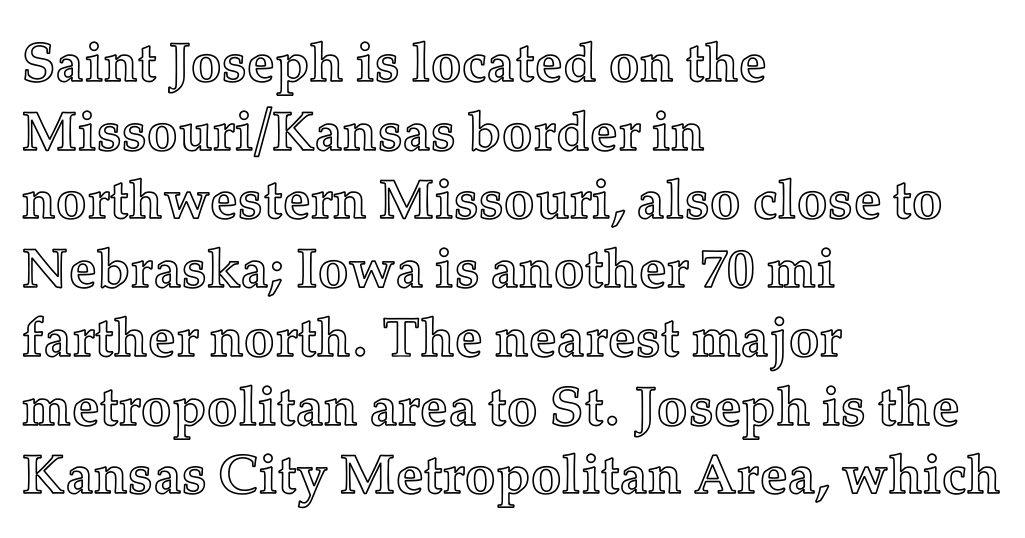
{"italic": "no", "width": "normal", "x_height": "medium", "monospaced": "no", "underline": "no", "align": "left", "line_spacing": "normal", "line_spacing_ratio": 1.25, "letter_spacing": "normal", "letter_spacing_em": 0.0, "glyph_px": 55}
